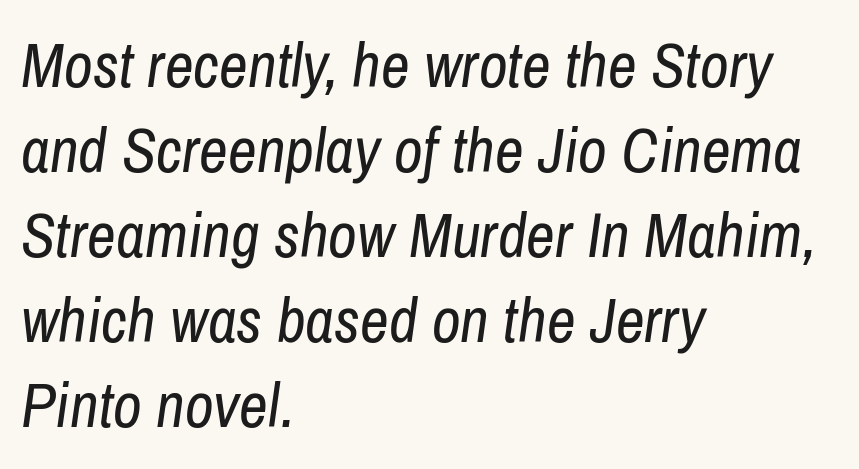
{"italic": "yes", "lean": "right", "slant_degrees": 8, "bold": "no", "weight": "regular", "width": "condensed", "stroke_contrast": "low", "x_height": "medium", "monospaced": "no", "underline": "no", "align": "left", "line_spacing": "normal", "line_spacing_ratio": 1.35, "letter_spacing": "normal", "letter_spacing_em": 0.0, "glyph_px": 63}
